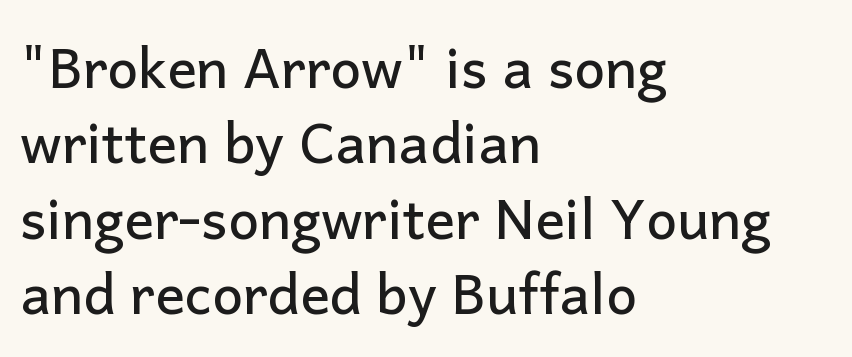
Q: Is the text italic (slanted)? A: No, it is upright.
Q: Is the typeface a serif or a sans-serif typeface? A: Sans-serif.
Q: Is the text underlined? A: No.
Q: How is the paragraph aligned? A: Left-aligned.
Q: Is the spacing between letters normal or unusually wide? A: Normal.
Q: Is the spacing between lines tight, normal or loose? A: Normal.
Q: Width (condensed, normal, or wide)? A: Normal.
Q: Stroke contrast? A: Low.
Q: x-height? A: Medium.
Q: Monospaced? A: No.
